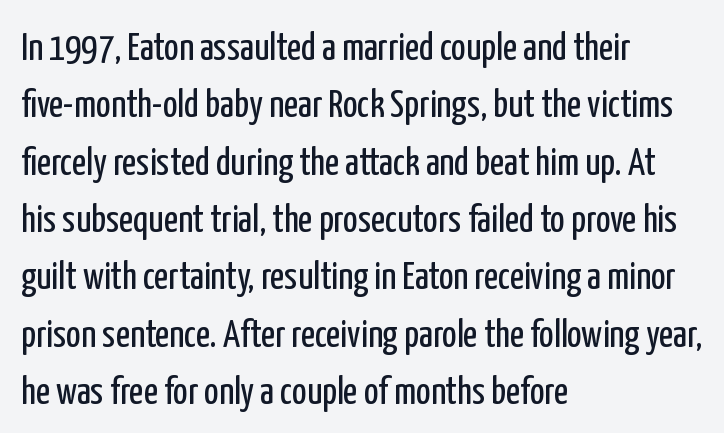
The area under the type is left untouched. Rows of type keep a routine distance in the vertical direction. Tall strokes in this sample are plumb rather than angled. These lines are rendered in a variable-pitch font. Observe the absence of serifs on each vertical stroke in this sample. Caption: face not bold, strokes unweighted.
